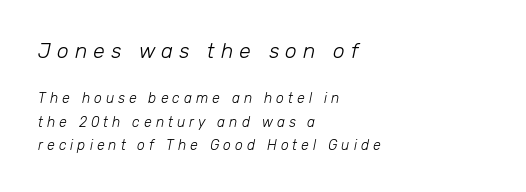
The image shows 21 px text type, italic (leaning right); set left-aligned, normal line spacing (1.65x), unusually wide letter spacing (+0.29 em), not underlined; the first (top) block is 1.5x larger.
